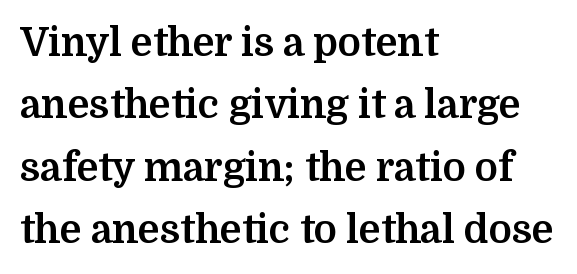
Observe the ordinary spacing: letters are neighbours, not strangers. Here the designer chose a conventional face with non-uniform glyph widths. The passage shown is not underscored anywhere. Italic? Not at all — the glyphs are vertical. Does the type have serifs? Yes, each stem ends in a small foot.
